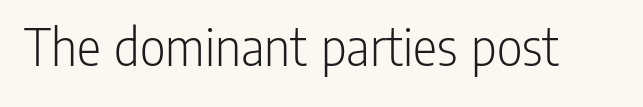
The cut favours lightness, reaching ordinary text weight at its darkest. Note the varied advance widths — an 'i' is clearly narrower than an 'm'. Is the letter spacing exaggerated? No — it looks like the ordinary default. A clean baseline with only descenders dipping below it. In terms of letterform style, serifs are entirely absent. Characters remain perfectly vertical along every line.
